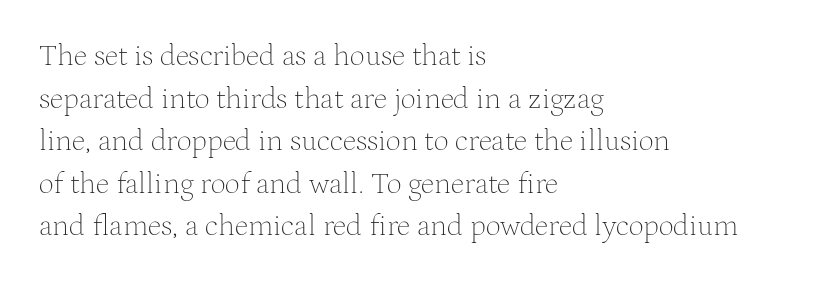
Weight: in the light-to-regular range. The rendering uses natural spacing where letterforms have individual widths. Characters follow at the spacing the type designer built in. Posture: upright roman.
